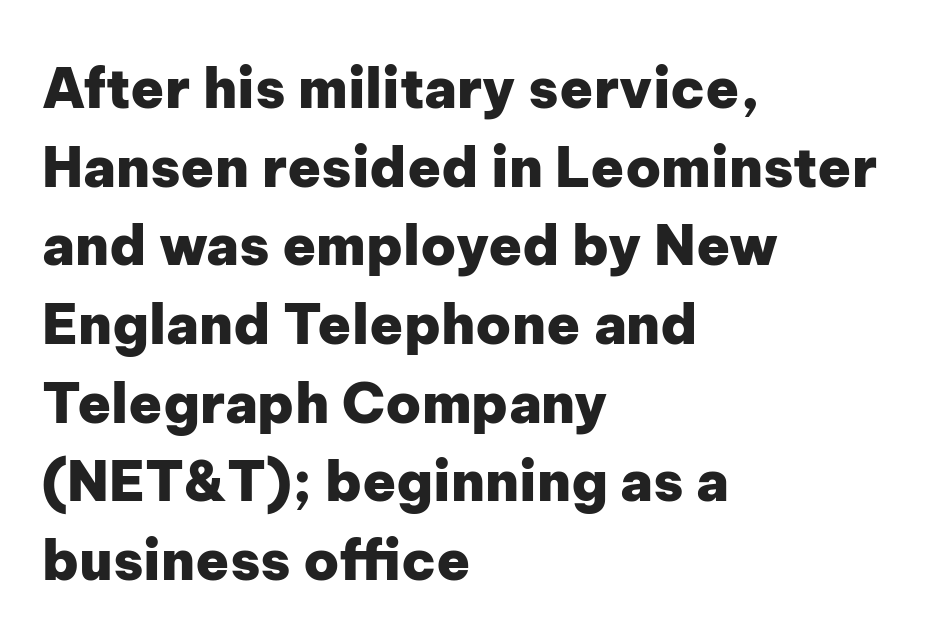
{"serif": "no", "italic": "no", "bold": "yes", "weight": "heavy", "width": "normal", "stroke_contrast": "low", "x_height": "medium", "monospaced": "no", "underline": "no", "align": "left", "line_spacing": "normal", "line_spacing_ratio": 1.43, "letter_spacing": "normal", "letter_spacing_em": 0.0, "glyph_px": 55}
